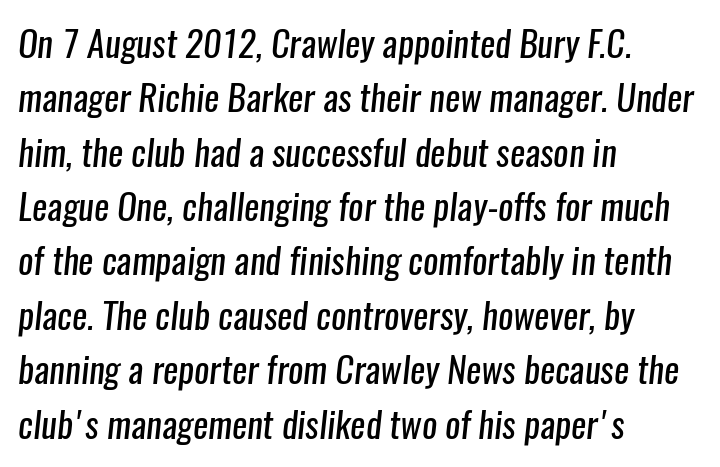
{"serif": "no", "bold": "no", "weight": "regular", "width": "condensed", "stroke_contrast": "low", "x_height": "medium", "monospaced": "no", "underline": "no", "align": "left", "line_spacing": "normal", "line_spacing_ratio": 1.51, "letter_spacing": "normal", "letter_spacing_em": 0.0, "glyph_px": 36}
